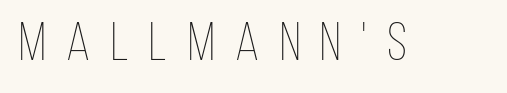
Q: Is the text bold? A: No.
Q: Is the text italic (slanted)? A: No, it is upright.
Q: Is the text underlined? A: No.
Q: Is the spacing between letters normal or unusually wide? A: Unusually wide.
Q: Width (condensed, normal, or wide)? A: Condensed.
Q: Stroke contrast? A: Low.
Q: x-height? A: Large.
Q: Monospaced? A: No.
